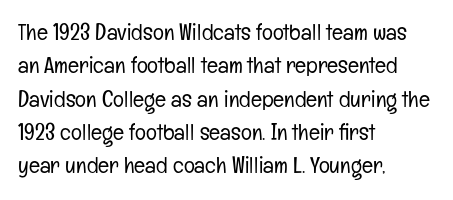
The image shows 23 px text type, upright; set left-aligned, normal line spacing (1.45x), normal letter spacing, not underlined.
